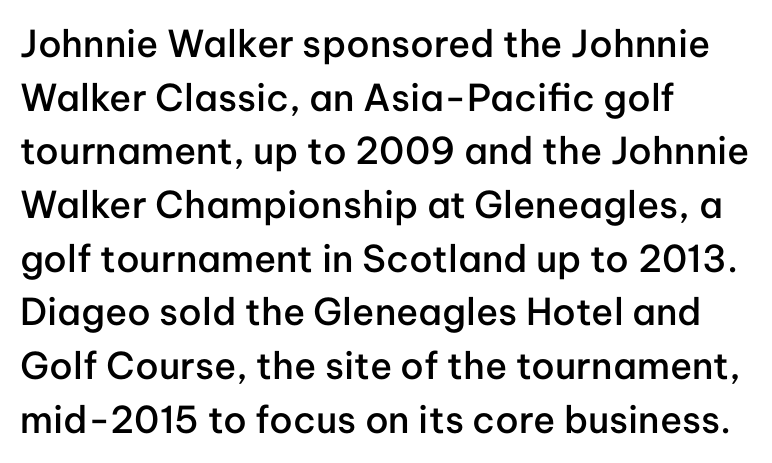
Grotesque or geometric, the face here clearly has no serifs. Tall strokes in this sample are plumb rather than angled. The passage shown is typed in a proportional face where columns would drift. Compared with a centered layout, this one pins lines to the left instead. These words are printed semibold, heavier than regular yet not bold. If you measured baseline to baseline, you'd find a middling distance.
